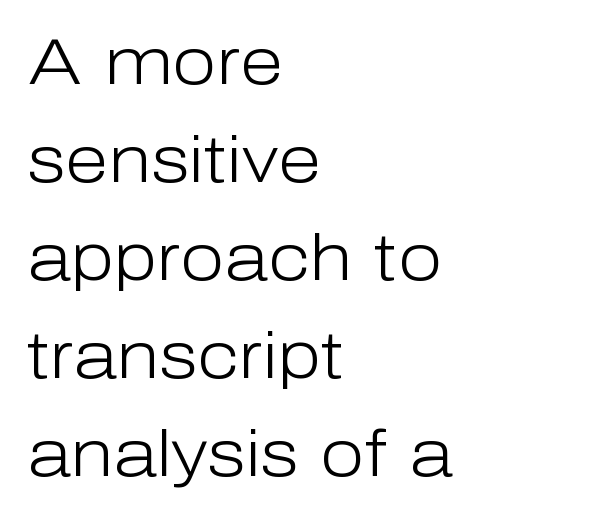
{"serif": "no", "italic": "no", "bold": "no", "weight": "light", "width": "normal", "stroke_contrast": "low", "x_height": "medium", "monospaced": "no", "underline": "no", "align": "left", "line_spacing": "normal", "line_spacing_ratio": 1.53, "letter_spacing": "normal", "letter_spacing_em": 0.0, "glyph_px": 64}
